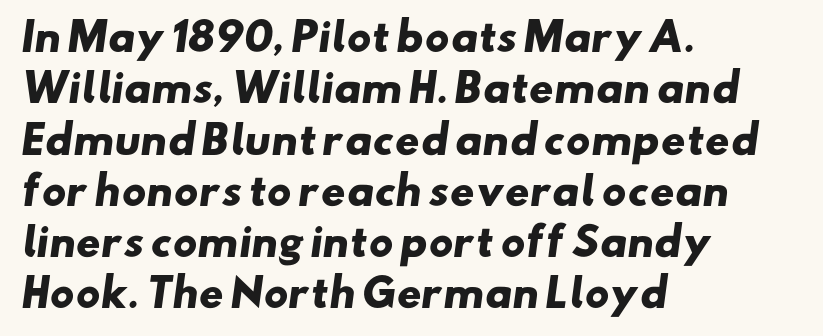
{"serif": "no", "bold": "yes", "weight": "heavy", "width": "wide", "stroke_contrast": "low", "x_height": "small", "monospaced": "no", "underline": "no", "align": "left", "line_spacing": "normal", "line_spacing_ratio": 1.35, "letter_spacing": "normal", "letter_spacing_em": 0.0, "glyph_px": 38}
